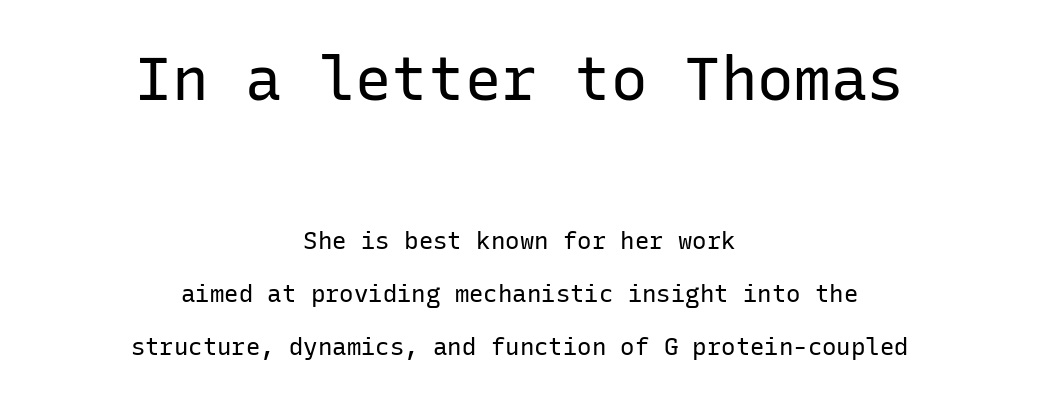
The image shows 61 px regular-weight sans-serif type, upright, monospaced; set centered, loose line spacing (2.21x), normal letter spacing, not underlined; the first (top) block is 2.54x larger; low stroke contrast and a medium x-height.
